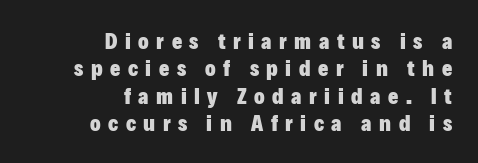
Students, note that the glyphs here are deliberately spaced far apart. Alignment: flush right. In terms of posture, this sample is upright. This sample keeps an unexceptional amount of space between lines.
